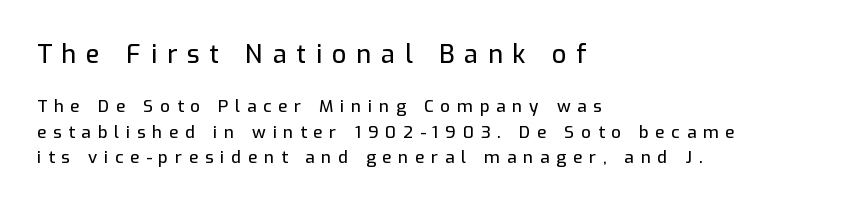
Q: Is the text italic (slanted)? A: No, it is upright.
Q: Is the text underlined? A: No.
Q: How is the paragraph aligned? A: Left-aligned.
Q: Is the spacing between letters normal or unusually wide? A: Unusually wide.
Q: Is the spacing between lines tight, normal or loose? A: Normal.
Q: Which block of text is set in a larger size, the first (top) or the second (bottom)? A: The first (top) one.
